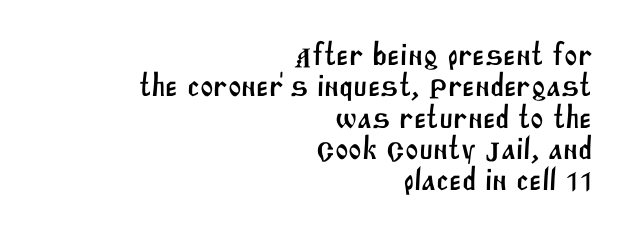
{"serif": "no", "width": "normal", "stroke_contrast": "medium", "x_height": "large", "monospaced": "no", "underline": "no", "align": "right", "line_spacing": "tight", "line_spacing_ratio": 0.98, "letter_spacing": "normal", "letter_spacing_em": 0.0, "glyph_px": 32}
